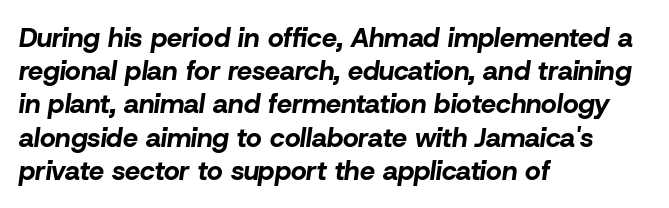
Q: Is the text bold? A: Yes.
Q: Is the text italic (slanted)? A: Yes, it leans right by about 8 degrees.
Q: Is the text underlined? A: No.
Q: How is the paragraph aligned? A: Left-aligned.
Q: Is the spacing between letters normal or unusually wide? A: Normal.
